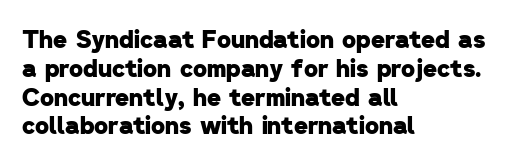
The image shows 24 px bold type; set left-aligned, line spacing 1.2x, normal letter spacing, not underlined.
